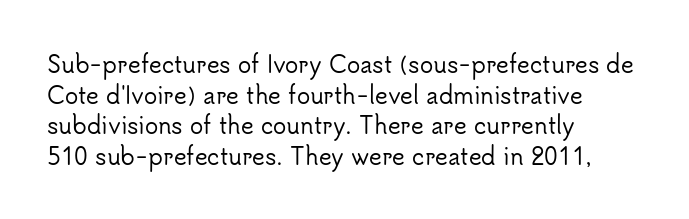
The image shows 22 px text type, upright; set left-aligned, normal line spacing (1.39x), normal letter spacing, not underlined.
